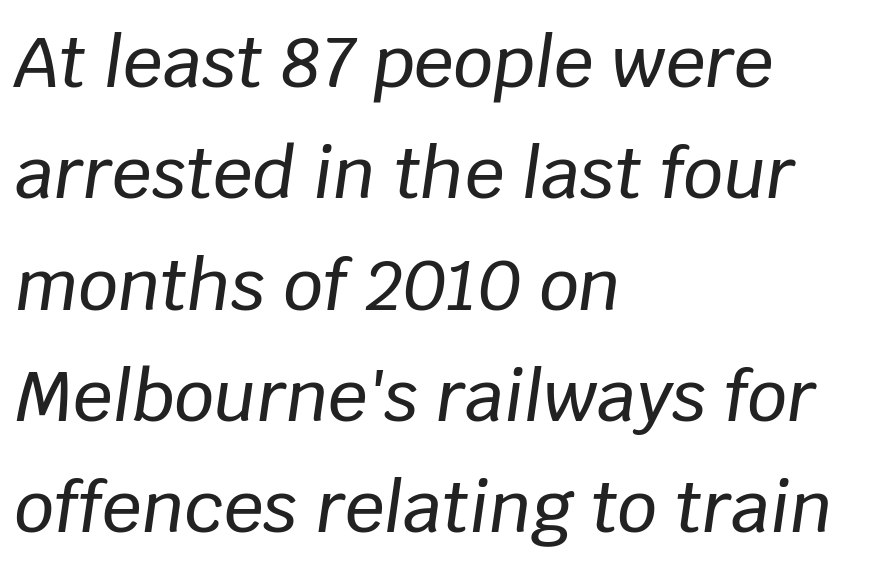
The rendering keeps characters at their native spacing. Descenders hang freely into open space. Spacing verdict: proportional, widths tailored to each character. Notice how descenders clear the ascenders below comfortably — that's standard leading.
